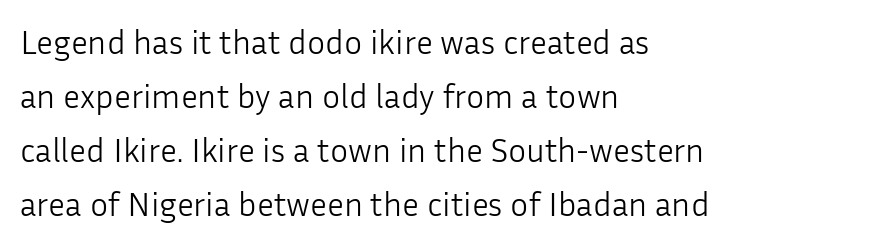
{"serif": "no", "italic": "no", "bold": "no", "weight": "light", "width": "normal", "stroke_contrast": "low", "x_height": "medium", "monospaced": "no", "underline": "no", "align": "left", "line_spacing": "normal", "line_spacing_ratio": 1.59, "letter_spacing": "normal", "letter_spacing_em": 0.0, "glyph_px": 34}
